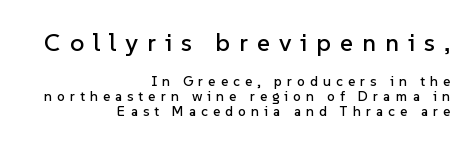
Characters follow at a spacing far wider than the type designer built in. Honestly, there is no underline to notice here at all. Every stem runs plumb, perpendicular to the baseline. Is there much room between lines? No — they nearly touch. Horizontally, the lines are justified to the trailing edge only. Which of the two is more prominent by size? The first, at the top.
